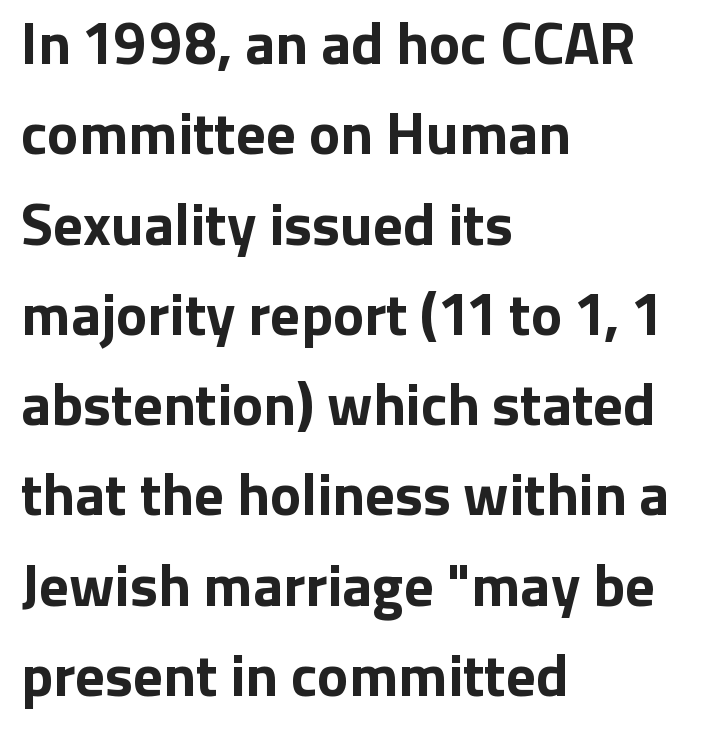
The image shows 59 px bold sans-serif type, upright; set left-aligned, normal line spacing (1.53x), normal letter spacing, not underlined; low stroke contrast and a medium x-height.
